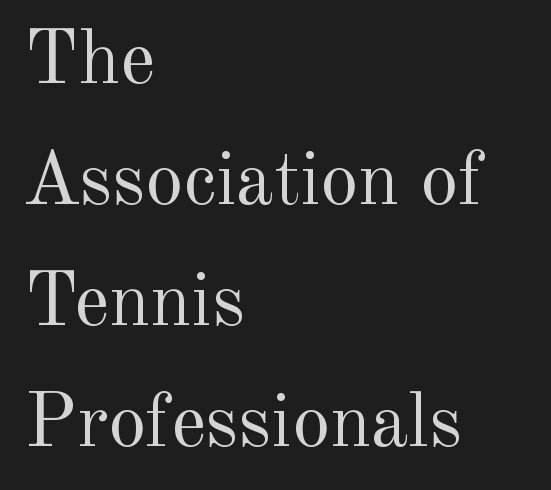
The image shows 76 px regular-weight serif type, upright; set left-aligned, normal line spacing (1.59x), normal letter spacing, not underlined; a small x-height.
